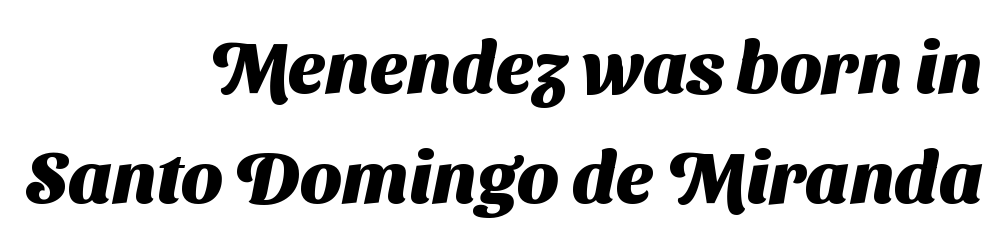
Q: Is the text bold? A: Yes.
Q: Is the typeface a serif or a sans-serif typeface? A: Sans-serif.
Q: Is the text underlined? A: No.
Q: How is the paragraph aligned? A: Right-aligned.
Q: Is the spacing between letters normal or unusually wide? A: Normal.
Q: Is the spacing between lines tight, normal or loose? A: Normal.
Q: Width (condensed, normal, or wide)? A: Normal.
Q: Stroke contrast? A: Medium.
Q: x-height? A: Medium.
Q: Monospaced? A: No.
